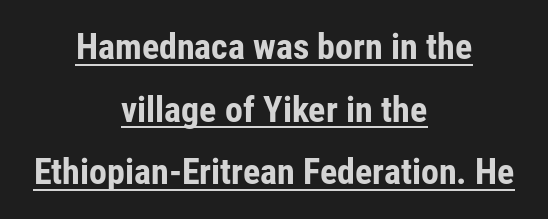
The glyphs are accompanied by a horizontal stroke just below them. The passage is arranged like a title page — every line centered. Nothing sits at the stroke ends, so this counts as sans-serif. Here the designer chose a conventional face with non-uniform glyph widths. These lines keep a tight, regular rhythm from letter to letter.
